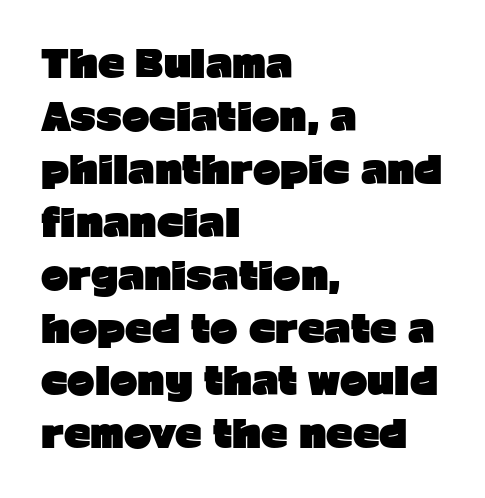
The image shows 37 px heavy sans-serif type, upright; set left-aligned, normal line spacing (1.43x), normal letter spacing, not underlined; low stroke contrast and a medium x-height.
